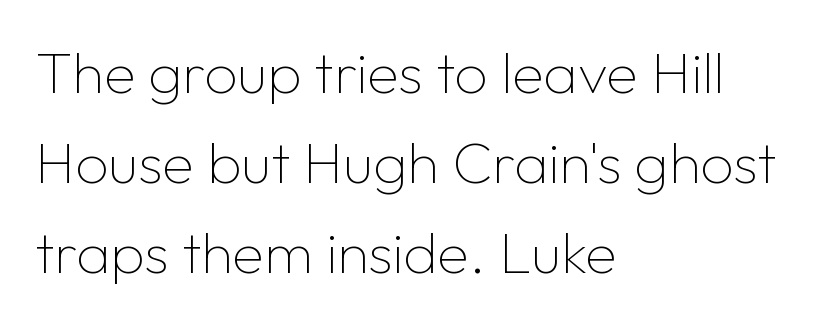
Q: Is the text bold? A: No.
Q: Is the text italic (slanted)? A: No, it is upright.
Q: Is the typeface a serif or a sans-serif typeface? A: Sans-serif.
Q: Is the text underlined? A: No.
Q: How is the paragraph aligned? A: Left-aligned.
Q: Is the spacing between letters normal or unusually wide? A: Normal.
Q: Is the spacing between lines tight, normal or loose? A: Normal.
Q: Width (condensed, normal, or wide)? A: Normal.
Q: Stroke contrast? A: Low.
Q: x-height? A: Medium.
Q: Monospaced? A: No.
